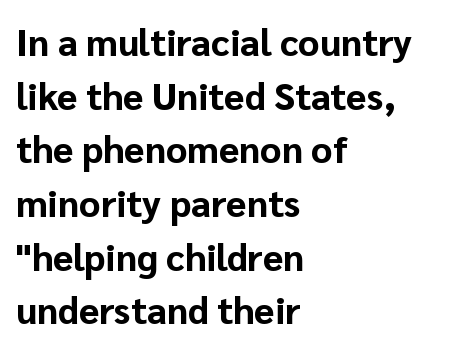
Q: Is the text bold? A: Yes.
Q: Is the text italic (slanted)? A: No, it is upright.
Q: Is the typeface a serif or a sans-serif typeface? A: Sans-serif.
Q: Is the text underlined? A: No.
Q: How is the paragraph aligned? A: Left-aligned.
Q: Is the spacing between letters normal or unusually wide? A: Normal.
Q: Is the spacing between lines tight, normal or loose? A: Normal.
Q: Width (condensed, normal, or wide)? A: Normal.
Q: Stroke contrast? A: Low.
Q: x-height? A: Medium.
Q: Monospaced? A: No.
